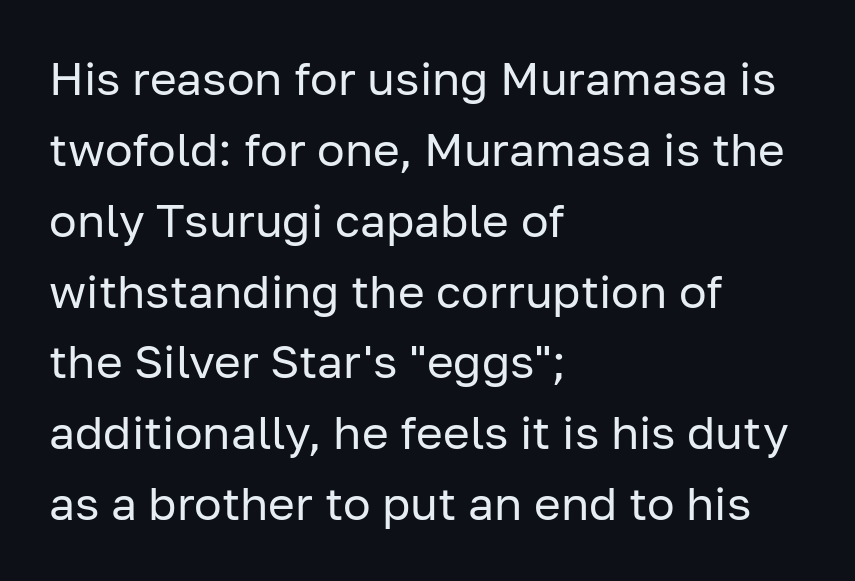
The image shows 46 px regular-weight sans-serif type, upright; set left-aligned, normal line spacing (1.54x), normal letter spacing, not underlined; low stroke contrast and a medium x-height.
